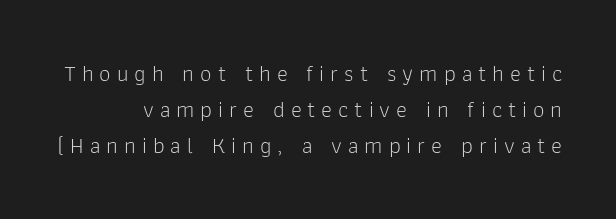
Q: Is the text bold? A: No.
Q: Is the text italic (slanted)? A: No, it is upright.
Q: Is the text underlined? A: No.
Q: Is the spacing between letters normal or unusually wide? A: Unusually wide.
Q: Is the spacing between lines tight, normal or loose? A: Normal.
